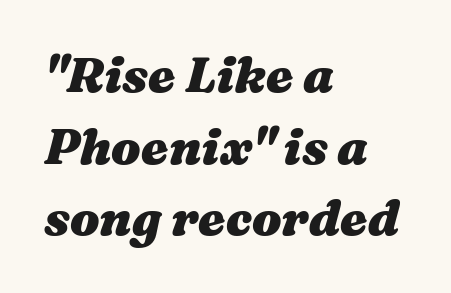
The vertical gap from one line to the next is medium. Compared with an ordinary text face, these strokes are far heavier — a full bold. Is the type slanted? Yes — the strokes lean at a clear angle. Proportional: the letters do not fall into vertical columns.
